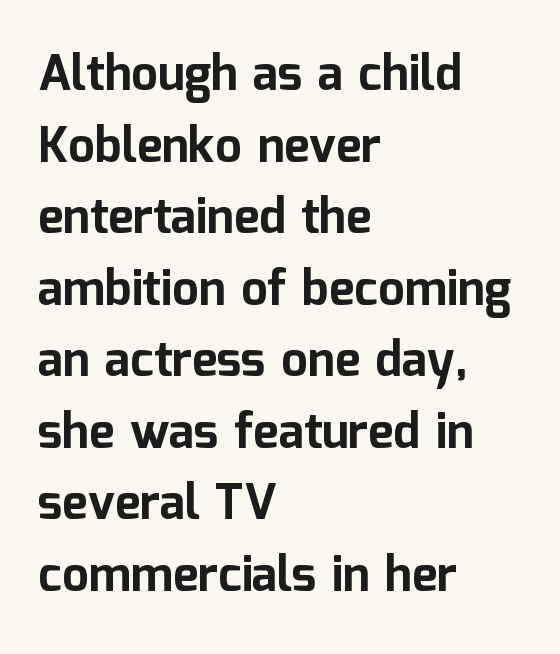
{"serif": "no", "italic": "no", "bold": "yes", "weight": "bold", "width": "normal", "stroke_contrast": "low", "x_height": "medium", "monospaced": "no", "underline": "no", "align": "left", "line_spacing": "normal", "line_spacing_ratio": 1.49, "letter_spacing": "normal", "letter_spacing_em": 0.0, "glyph_px": 48}
